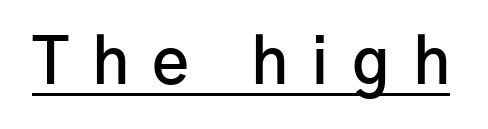
Q: Is the text bold? A: Semi-bold.
Q: Is the text italic (slanted)? A: No, it is upright.
Q: Is the typeface a serif or a sans-serif typeface? A: Sans-serif.
Q: Is the text underlined? A: Yes.
Q: Is the spacing between letters normal or unusually wide? A: Unusually wide.
Q: Width (condensed, normal, or wide)? A: Normal.
Q: Stroke contrast? A: Low.
Q: x-height? A: Medium.
Q: Monospaced? A: No.
